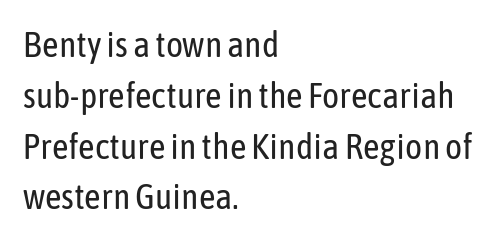
Q: Is the text bold? A: No.
Q: Is the text italic (slanted)? A: No, it is upright.
Q: Is the typeface a serif or a sans-serif typeface? A: Sans-serif.
Q: Is the text underlined? A: No.
Q: How is the paragraph aligned? A: Left-aligned.
Q: Is the spacing between letters normal or unusually wide? A: Normal.
Q: Is the spacing between lines tight, normal or loose? A: Normal.
Q: Width (condensed, normal, or wide)? A: Condensed.
Q: Stroke contrast? A: Low.
Q: x-height? A: Medium.
Q: Monospaced? A: No.
